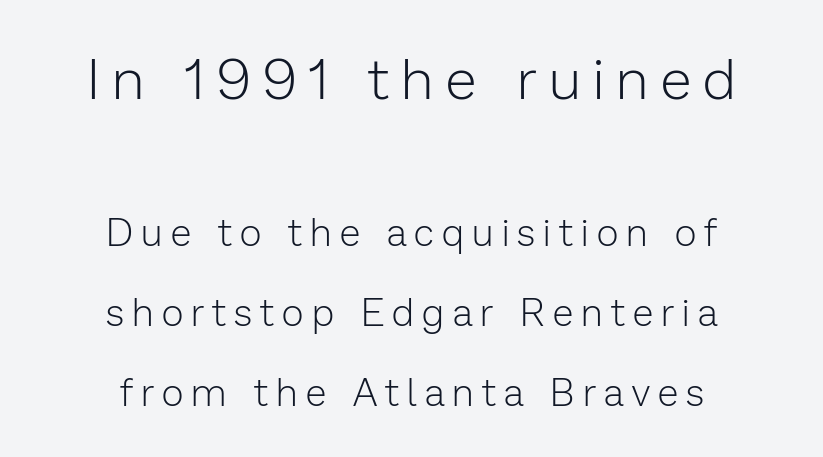
Q: Is the text bold? A: No.
Q: Is the text italic (slanted)? A: No, it is upright.
Q: Is the typeface a serif or a sans-serif typeface? A: Sans-serif.
Q: Is the text underlined? A: No.
Q: How is the paragraph aligned? A: Centered.
Q: Is the spacing between letters normal or unusually wide? A: Unusually wide.
Q: Is the spacing between lines tight, normal or loose? A: Loose.
Q: Which block of text is set in a larger size, the first (top) or the second (bottom)? A: The first (top) one.
Q: Width (condensed, normal, or wide)? A: Normal.
Q: Stroke contrast? A: Low.
Q: x-height? A: Medium.
Q: Monospaced? A: No.
